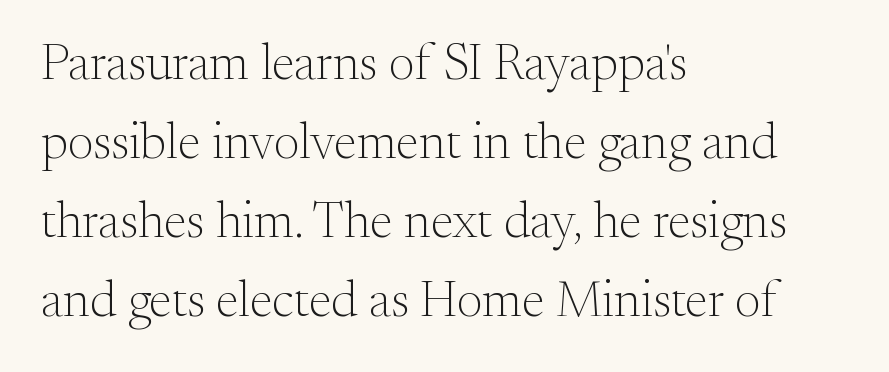
{"serif": "yes", "italic": "no", "bold": "no", "weight": "light", "width": "normal", "stroke_contrast": "medium", "x_height": "small", "monospaced": "no", "underline": "no", "align": "left", "line_spacing": "normal", "line_spacing_ratio": 1.55, "letter_spacing": "normal", "letter_spacing_em": 0.0, "glyph_px": 51}
